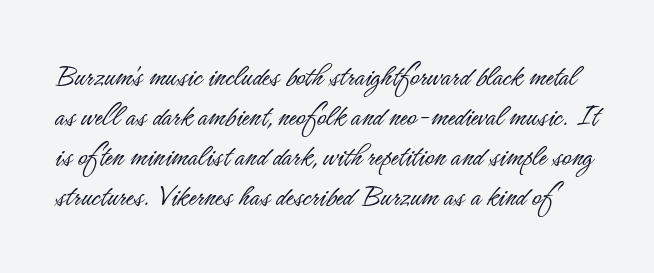
The string is rendered with underlining switched off. Here the glyphs are tracked normally, forming tight word shapes. Looks like regular typesetting: each glyph gets only the width it needs. This block has exactly the height ordinary leading produces.
